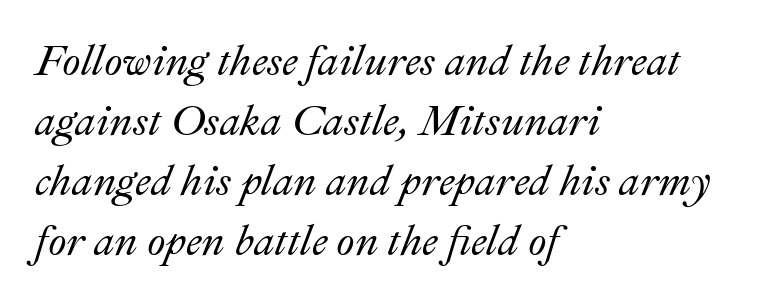
Teacher's note: observe the even left margin — that is flush-left alignment. These lines are rendered in a variable-pitch font. The gap between lines stays unmarked. Is the type slanted? Yes — the strokes lean at a clear angle. The designer left line spacing at the default.
